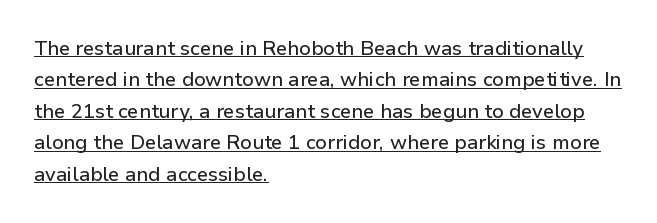
Q: Is the text italic (slanted)? A: No, it is upright.
Q: Is the text underlined? A: Yes.
Q: How is the paragraph aligned? A: Left-aligned.
Q: Is the spacing between letters normal or unusually wide? A: Normal.
Q: Is the spacing between lines tight, normal or loose? A: Normal.
